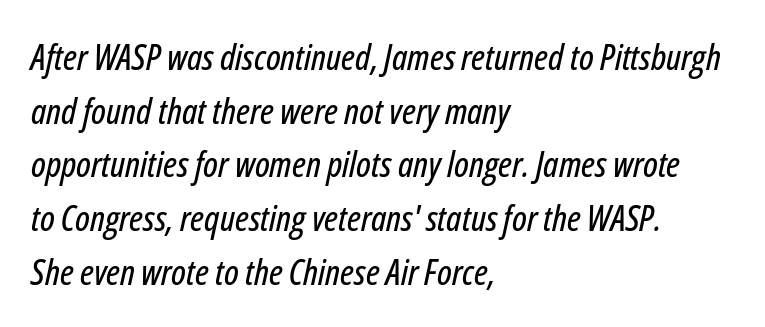
The image shows 36 px condensed type, italic (leaning right); set left-aligned, normal line spacing (1.49x), normal letter spacing, not underlined; low stroke contrast and a medium x-height.
